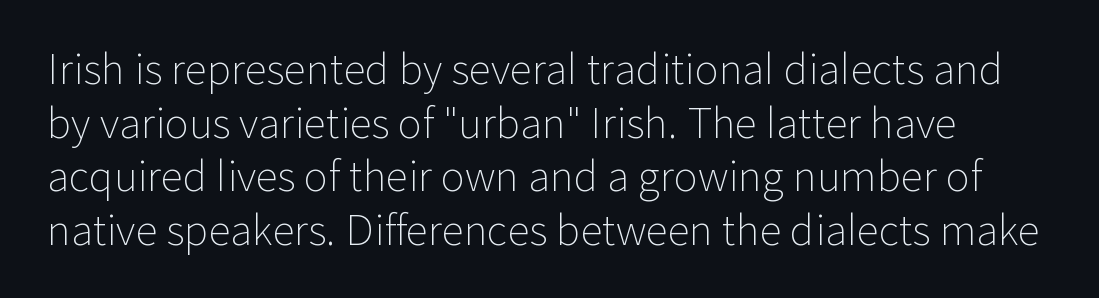
The image shows 41 px light sans-serif type, upright; set normal line spacing (1.31x), normal letter spacing, not underlined; low stroke contrast and a medium x-height.
